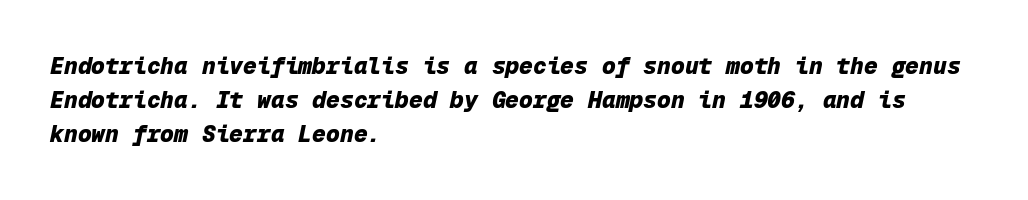
Q: Is the text bold? A: Yes.
Q: Is the text italic (slanted)? A: Yes, it leans right by about 12 degrees.
Q: Is the text underlined? A: No.
Q: How is the paragraph aligned? A: Left-aligned.
Q: Is the spacing between letters normal or unusually wide? A: Normal.
Q: Is the spacing between lines tight, normal or loose? A: Normal.
